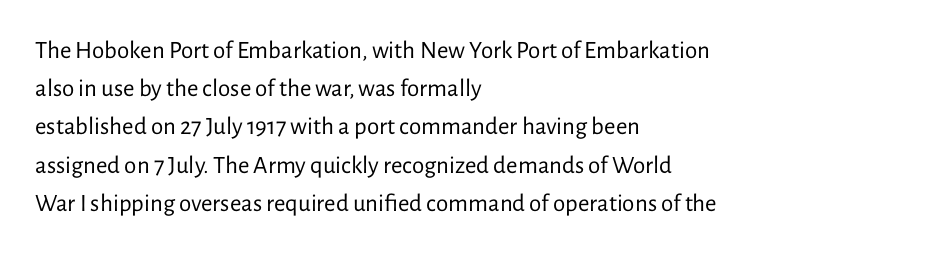
The image shows 25 px text type, upright; set left-aligned, normal line spacing (1.53x), normal letter spacing, not underlined.
